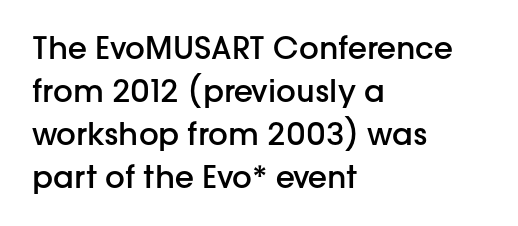
The block of text has a typical density, with ordinary space between rows. Here the glyphs are tracked normally, forming tight word shapes. These lines were composed using upright roman letters. Descenders are the only things crossing below the line.
